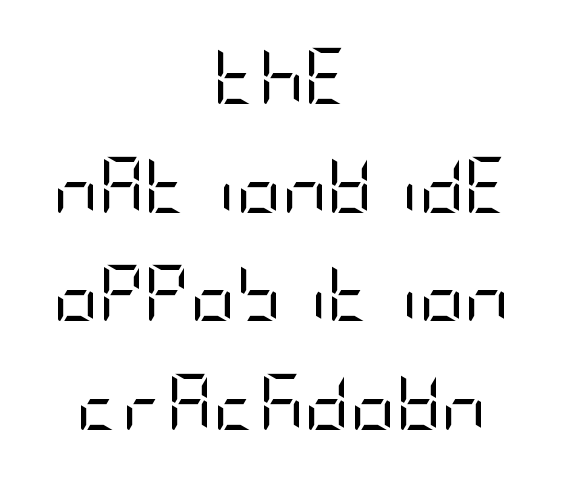
The image shows 56 px regular-weight, condensed sans-serif type, upright; set centered, loose line spacing (1.94x), normal letter spacing, not underlined; low stroke contrast and a large x-height.
